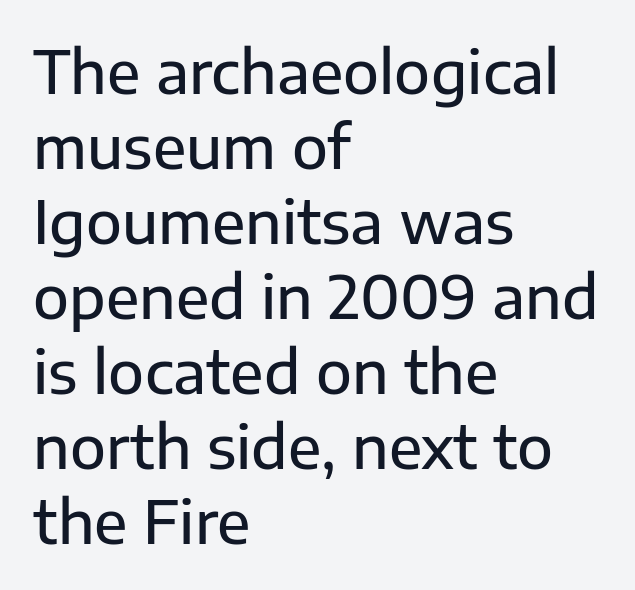
Q: Is the text italic (slanted)? A: No, it is upright.
Q: Is the typeface a serif or a sans-serif typeface? A: Sans-serif.
Q: Is the text underlined? A: No.
Q: How is the paragraph aligned? A: Left-aligned.
Q: Is the spacing between letters normal or unusually wide? A: Normal.
Q: Is the spacing between lines tight, normal or loose? A: Normal.
Q: Width (condensed, normal, or wide)? A: Normal.
Q: Stroke contrast? A: Low.
Q: x-height? A: Medium.
Q: Monospaced? A: No.
